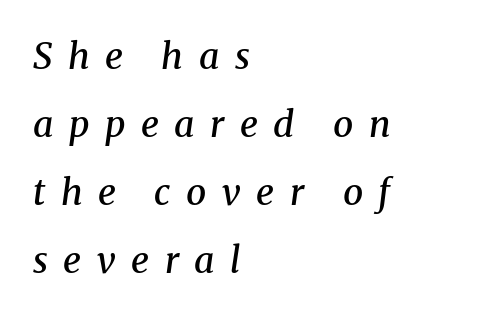
The image shows 36 px semibold serif type, italic (leaning right); set left-aligned, line spacing 1.89x, unusually wide letter spacing (+0.43 em), not underlined; medium stroke contrast and a medium x-height.
